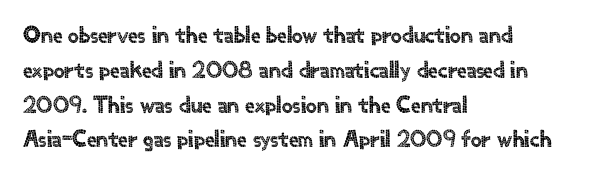
Q: Is the text italic (slanted)? A: No, it is upright.
Q: Is the text underlined? A: No.
Q: How is the paragraph aligned? A: Left-aligned.
Q: Is the spacing between letters normal or unusually wide? A: Normal.
Q: Is the spacing between lines tight, normal or loose? A: Normal.
